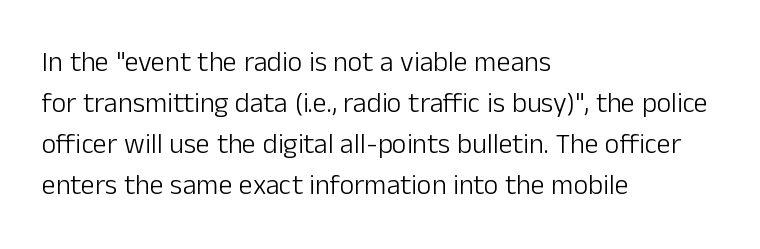
No extra ink here — the face is not bold. Spacing verdict: proportional, widths tailored to each character. The type is set solid horizontally, with unmodified tracking. The passage shown is typeset with a sans-serif family.
